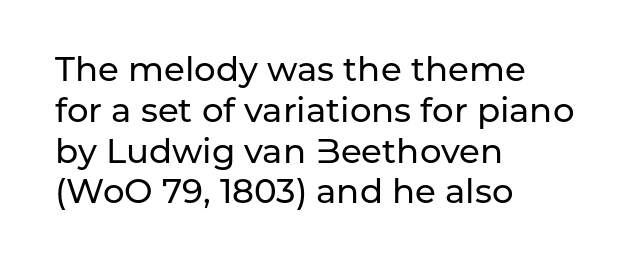
Style check: upright. Casual observation: everything's shoved over to the left. Stroke terminals: plain, sans-serif. A clean baseline with only descenders dipping below it. Observe the ordinary spacing: letters are neighbours, not strangers. Character widths vary here, with narrow letters taking less room than wide ones.
